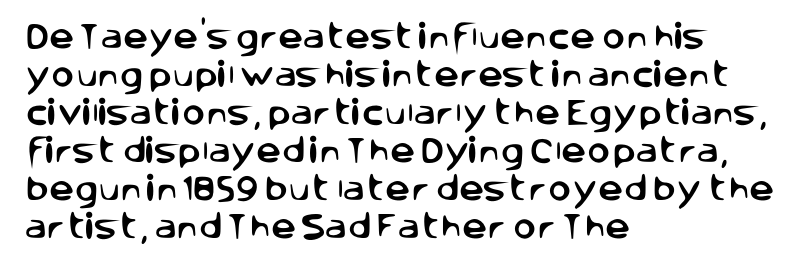
Varying glyph widths throughout — classic text-font behaviour. How are the letters spaced? Ordinarily, with no added tracking. This sample is left-justified, so line endings fall wherever the words run out. Words float on clear page, feet unadorned. The line-height multiplier appears to be the usual default.
